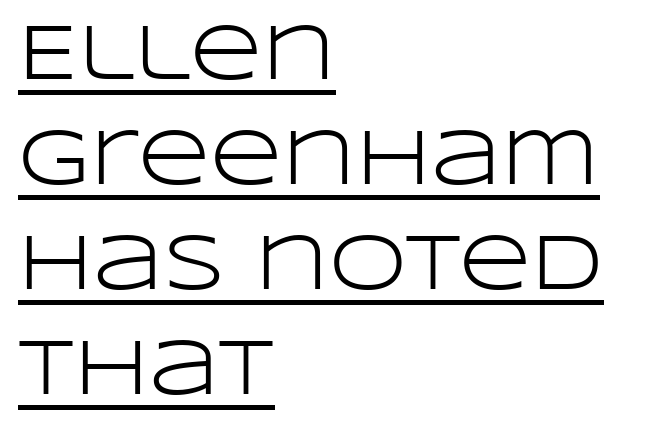
The image shows 79 px light, wide sans-serif type, upright; set left-aligned, normal line spacing (1.33x), normal letter spacing, underlined; low stroke contrast and a large x-height.
